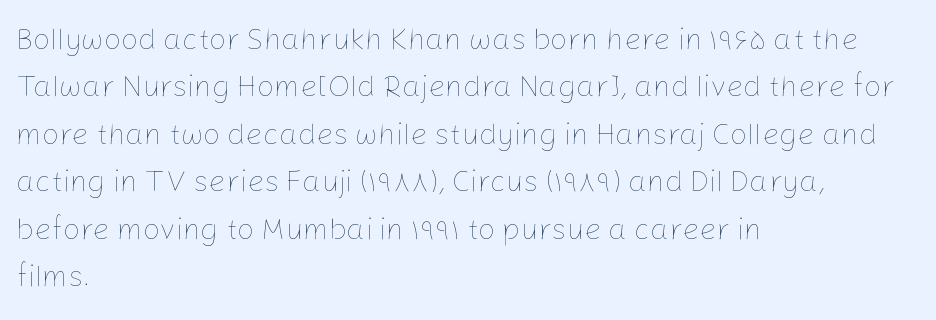
{"italic": "no", "bold": "no", "weight": "thin", "width": "normal", "stroke_contrast": "low", "x_height": "medium", "monospaced": "no", "underline": "no", "align": "left", "line_spacing": "normal", "line_spacing_ratio": 1.58, "letter_spacing": "normal", "letter_spacing_em": 0.0, "glyph_px": 30}
